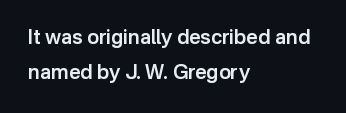
The image shows 20 px text type, upright; set left-aligned, line spacing 1.77x, normal letter spacing, not underlined.
